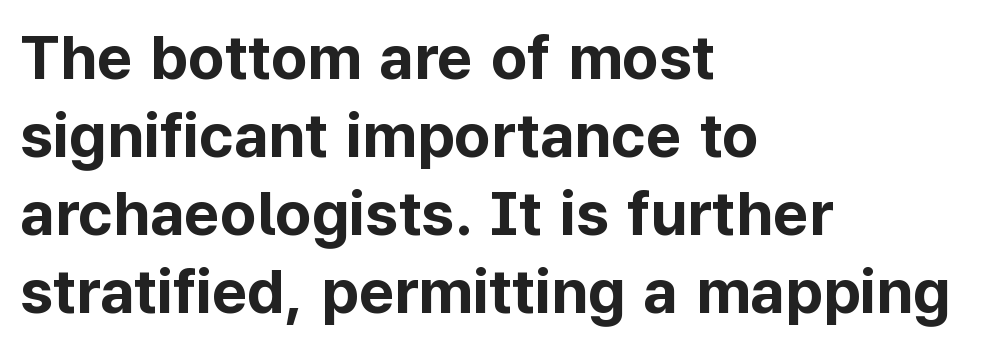
Q: Is the text bold? A: Yes.
Q: Is the text italic (slanted)? A: No, it is upright.
Q: Is the typeface a serif or a sans-serif typeface? A: Sans-serif.
Q: Is the text underlined? A: No.
Q: How is the paragraph aligned? A: Left-aligned.
Q: Is the spacing between letters normal or unusually wide? A: Normal.
Q: Is the spacing between lines tight, normal or loose? A: Normal.
Q: Width (condensed, normal, or wide)? A: Normal.
Q: Stroke contrast? A: Low.
Q: x-height? A: Medium.
Q: Monospaced? A: No.
